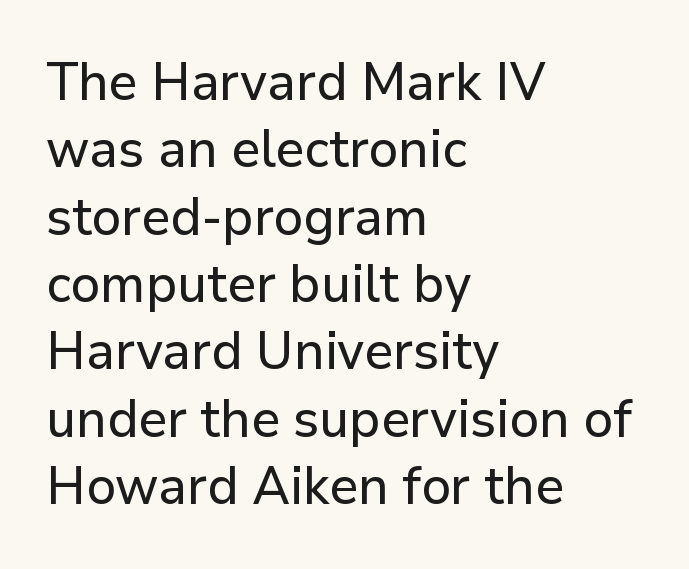
Q: Is the text italic (slanted)? A: No, it is upright.
Q: Is the typeface a serif or a sans-serif typeface? A: Sans-serif.
Q: Is the text underlined? A: No.
Q: How is the paragraph aligned? A: Left-aligned.
Q: Is the spacing between letters normal or unusually wide? A: Normal.
Q: Is the spacing between lines tight, normal or loose? A: Normal.
Q: Width (condensed, normal, or wide)? A: Normal.
Q: Stroke contrast? A: Low.
Q: x-height? A: Medium.
Q: Monospaced? A: No.
